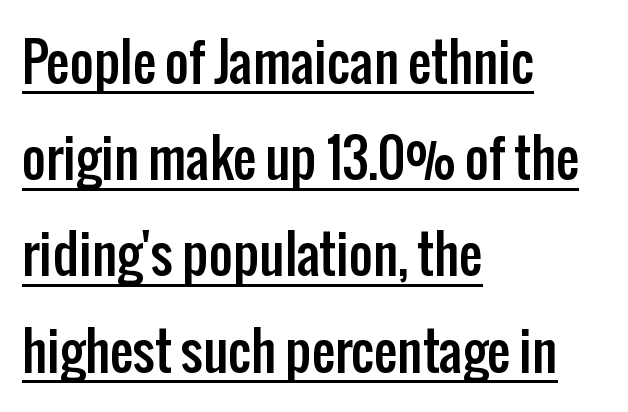
Layout note: lines flush left. Serif or sans? Sans — the stroke terminals are bare. Compared with undecorated copy, this sample adds a rule below the words. No extra tracking has been applied to these lines. Style check: upright.
